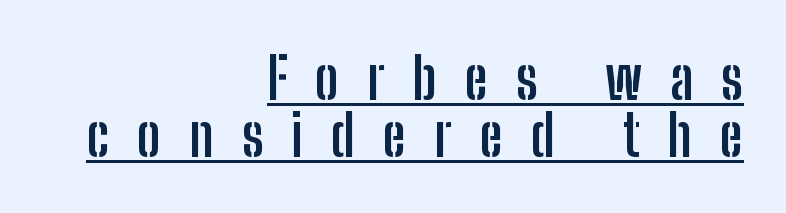
{"serif": "no", "italic": "no", "bold": "yes", "weight": "semibold", "width": "condensed", "stroke_contrast": "low", "x_height": "medium", "monospaced": "no", "underline": "yes", "align": "right", "line_spacing": "tight", "line_spacing_ratio": 1.0, "letter_spacing": "wide", "letter_spacing_em": 0.49, "glyph_px": 57}
